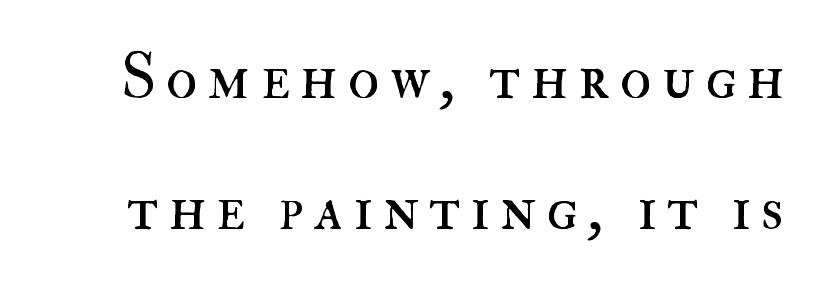
This sample has the flowing, uneven cadence of proportional lettering. Is there any slant? The stems are plumb. Line spacing here is loose. The typesetting does not lean heavy: it is not bold. Rule under the text: the space is simply empty.
